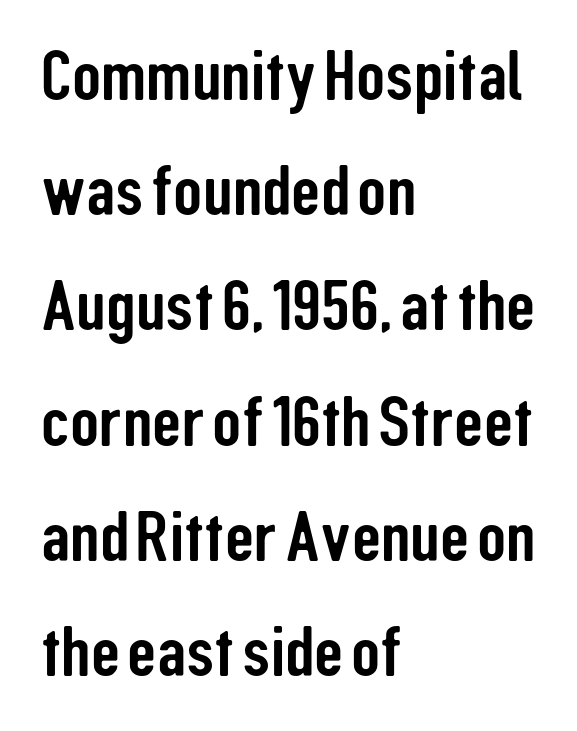
The image shows 72 px condensed sans-serif type, upright; set left-aligned, normal line spacing (1.6x), normal letter spacing, not underlined; low stroke contrast and a medium x-height.
